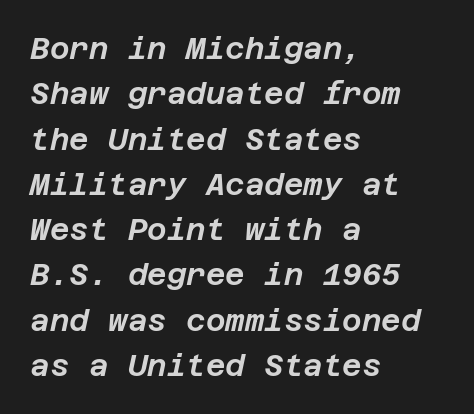
The image shows 30 px text type, italic (leaning right); set left-aligned, normal line spacing (1.51x), normal letter spacing, not underlined; low stroke contrast and a large x-height.
